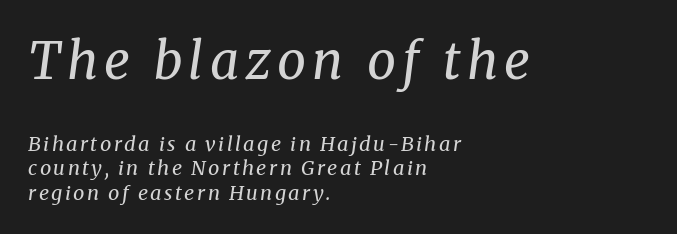
Q: Is the text bold? A: No.
Q: Is the text italic (slanted)? A: Yes, it leans right by about 8 degrees.
Q: Is the typeface a serif or a sans-serif typeface? A: Serif.
Q: Is the text underlined? A: No.
Q: How is the paragraph aligned? A: Left-aligned.
Q: Which block of text is set in a larger size, the first (top) or the second (bottom)? A: The first (top) one.
Q: Width (condensed, normal, or wide)? A: Normal.
Q: Stroke contrast? A: Medium.
Q: x-height? A: Medium.
Q: Monospaced? A: No.
